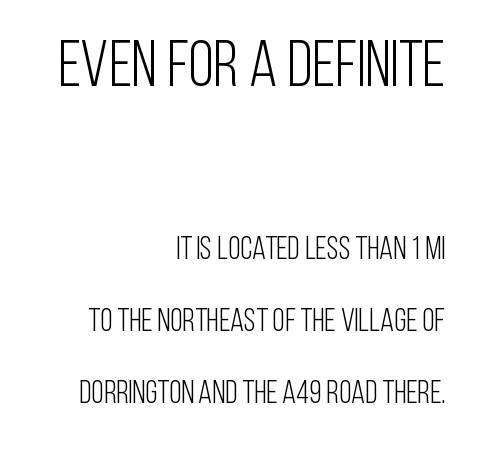
Q: Is the text bold? A: No.
Q: Is the text italic (slanted)? A: No, it is upright.
Q: Is the typeface a serif or a sans-serif typeface? A: Sans-serif.
Q: Is the text underlined? A: No.
Q: How is the paragraph aligned? A: Right-aligned.
Q: Is the spacing between letters normal or unusually wide? A: Normal.
Q: Is the spacing between lines tight, normal or loose? A: Loose.
Q: Which block of text is set in a larger size, the first (top) or the second (bottom)? A: The first (top) one.
Q: Width (condensed, normal, or wide)? A: Condensed.
Q: Stroke contrast? A: Low.
Q: x-height? A: Large.
Q: Monospaced? A: No.
